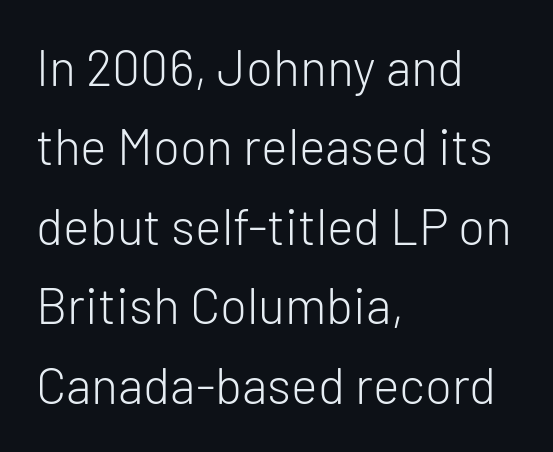
Each letter keeps its own natural width here, so spacing adapts to shape. This is sans-serif lettering, the kind often seen on screens and signage. The font sits on the lighter half of the weight spectrum, regular included. Italic? Not at all — the glyphs are vertical. The leading is moderate, giving the passage an even texture. Casual observation: everything's shoved over to the left.
